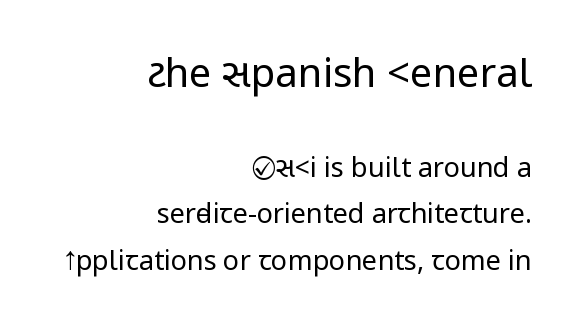
Q: Is the text bold? A: No.
Q: Is the text italic (slanted)? A: No, it is upright.
Q: Is the typeface a serif or a sans-serif typeface? A: Sans-serif.
Q: Is the text underlined? A: No.
Q: How is the paragraph aligned? A: Right-aligned.
Q: Is the spacing between letters normal or unusually wide? A: Normal.
Q: Which block of text is set in a larger size, the first (top) or the second (bottom)? A: The first (top) one.
Q: Width (condensed, normal, or wide)? A: Condensed.
Q: Stroke contrast? A: Low.
